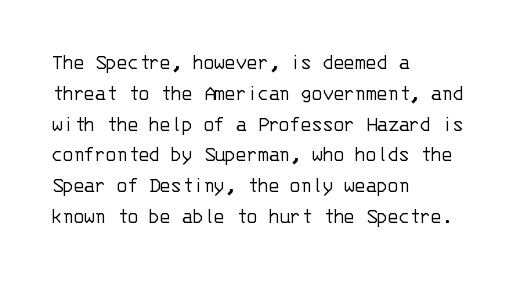
Summary of vertical rhythm: regular, with standard interline spacing. Short note: letters normally spaced. The font's upright variant was chosen for this text. Casual observation: everything's shoved over to the left.
